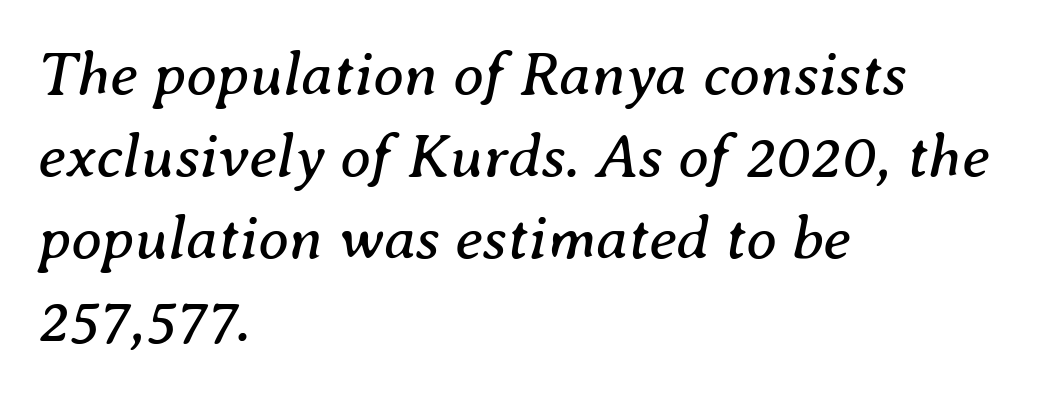
{"serif": "yes", "italic": "yes", "lean": "right", "slant_degrees": 8, "bold": "no", "weight": "regular", "width": "normal", "stroke_contrast": "medium", "x_height": "medium", "monospaced": "no", "underline": "no", "align": "left", "line_spacing": "normal", "line_spacing_ratio": 1.32, "letter_spacing": "normal", "letter_spacing_em": 0.0, "glyph_px": 62}
